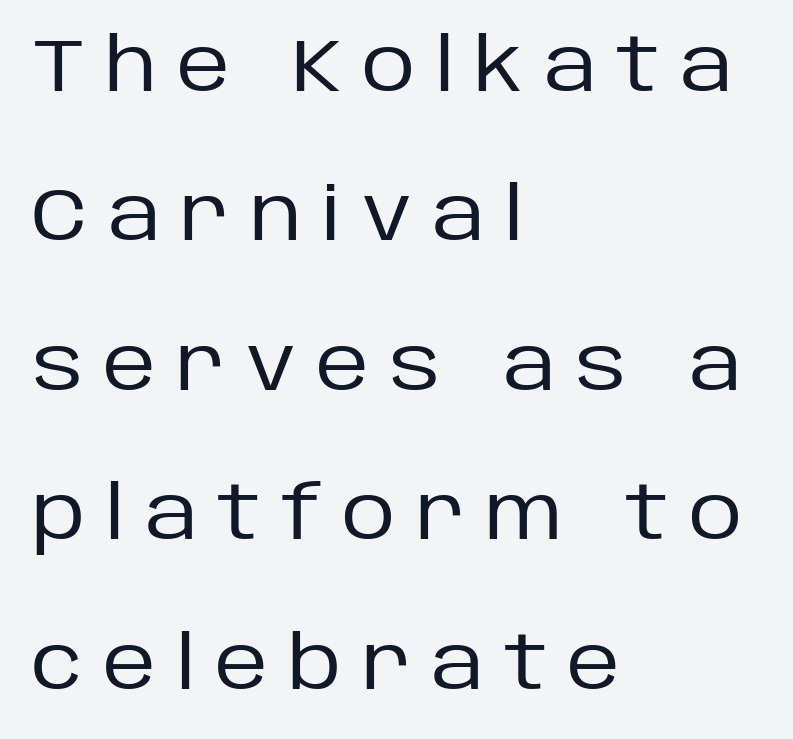
The image shows 74 px regular-weight sans-serif type, upright; set left-aligned, loose line spacing (2.02x), unusually wide letter spacing (+0.27 em), not underlined; low stroke contrast and a large x-height.
